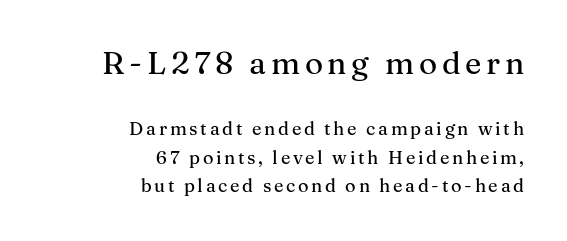
{"serif": "yes", "italic": "no", "width": "normal", "stroke_contrast": "medium", "x_height": "medium", "monospaced": "no", "underline": "no", "align": "right", "line_spacing": "normal", "line_spacing_ratio": 1.59, "larger_block": "first", "size_ratio": 1.72, "glyph_px": 31}
